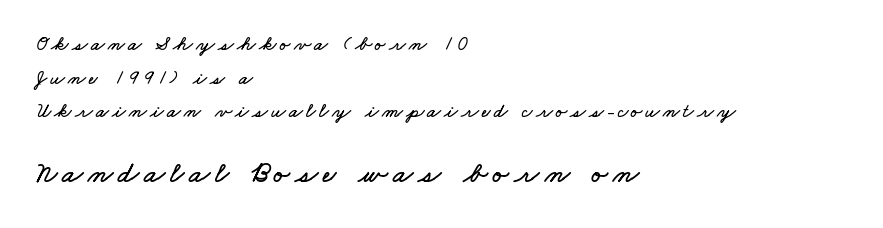
{"width": "wide", "stroke_contrast": "low", "x_height": "small", "monospaced": "no", "underline": "no", "align": "left", "line_spacing": "normal", "line_spacing_ratio": 1.68, "larger_block": "second", "size_ratio": 1.5, "glyph_px": 30}
